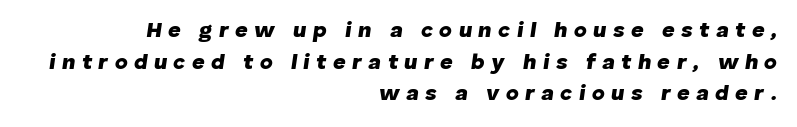
The image shows 22 px bold type, italic (leaning right); set right-aligned, normal line spacing (1.44x), unusually wide letter spacing (+0.29 em), not underlined.
